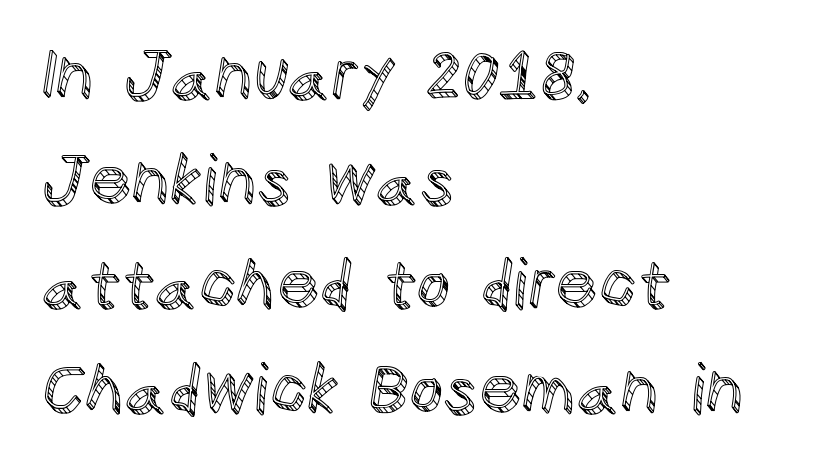
Q: Is the text italic (slanted)? A: Yes.
Q: Is the text underlined? A: No.
Q: How is the paragraph aligned? A: Left-aligned.
Q: Is the spacing between letters normal or unusually wide? A: Normal.
Q: Is the spacing between lines tight, normal or loose? A: Normal.
Q: Width (condensed, normal, or wide)? A: Normal.
Q: x-height? A: Large.
Q: Monospaced? A: No.
